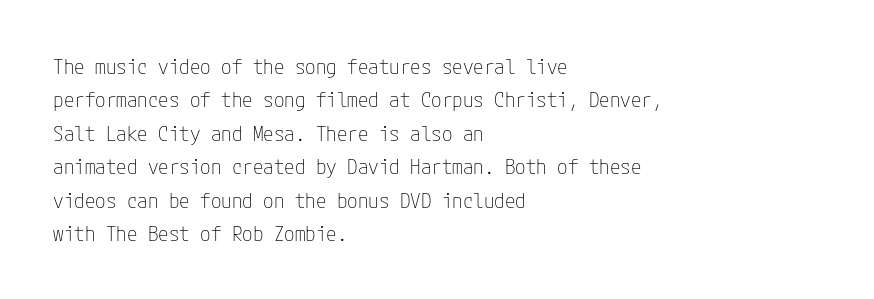
{"italic": "no", "bold": "no", "underline": "no", "align": "left", "line_spacing": "normal", "line_spacing_ratio": 1.59, "letter_spacing": "normal", "letter_spacing_em": 0.0, "glyph_px": 21}
